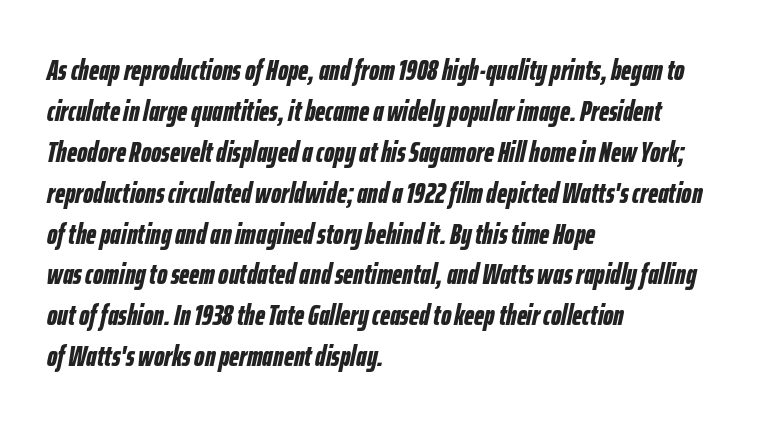
{"italic": "yes", "lean": "right", "slant_degrees": 12, "bold": "yes", "weight": "bold", "width": "condensed", "stroke_contrast": "low", "x_height": "medium", "monospaced": "no", "underline": "no", "align": "left", "line_spacing": "normal", "line_spacing_ratio": 1.41, "letter_spacing": "normal", "letter_spacing_em": 0.0, "glyph_px": 29}
